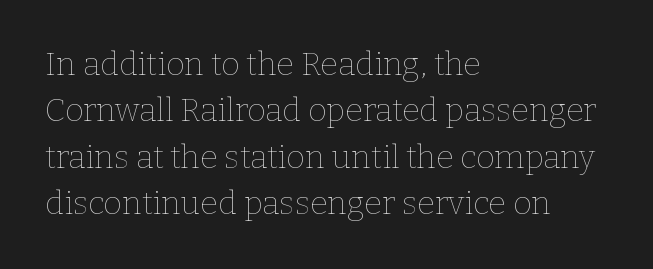
Tall strokes in this sample are plumb rather than angled. In CSS terms this would be text-align: left. Characters follow at the spacing the type designer built in. The strip under each line holds only bare page. Compared with a typical body face, this is equally light or lighter still.
